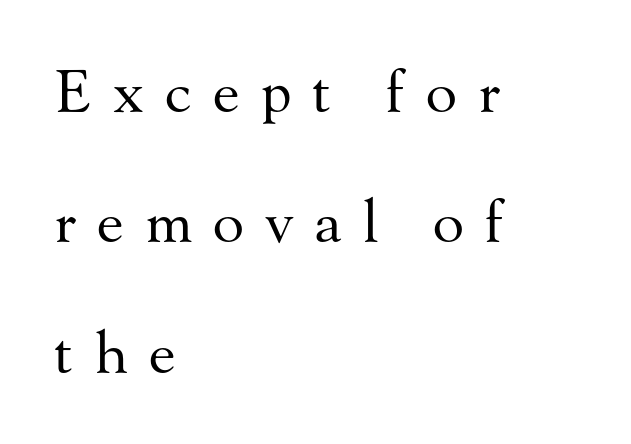
Q: Is the text bold? A: No.
Q: Is the text italic (slanted)? A: No, it is upright.
Q: Is the typeface a serif or a sans-serif typeface? A: Serif.
Q: Is the text underlined? A: No.
Q: How is the paragraph aligned? A: Left-aligned.
Q: Is the spacing between letters normal or unusually wide? A: Unusually wide.
Q: Is the spacing between lines tight, normal or loose? A: Loose.
Q: Width (condensed, normal, or wide)? A: Normal.
Q: Stroke contrast? A: Medium.
Q: x-height? A: Small.
Q: Monospaced? A: No.
